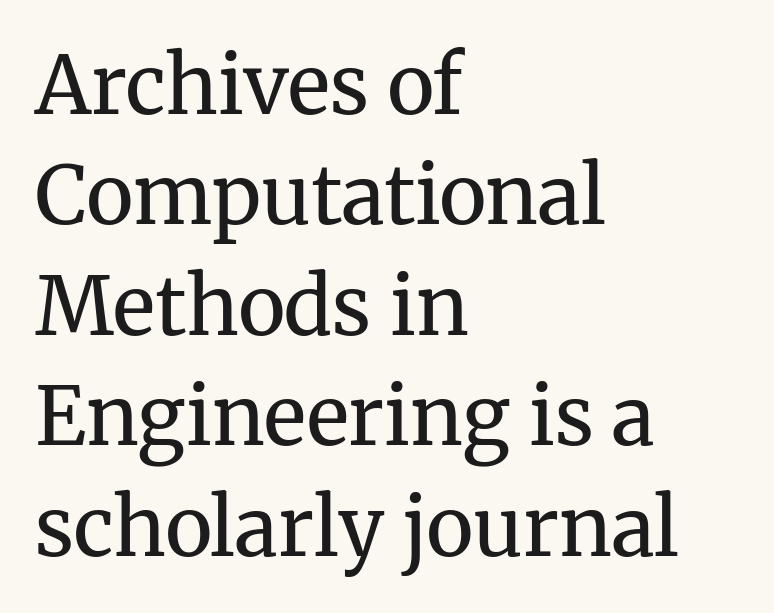
The image shows 80 px regular-weight serif type, upright; set left-aligned, normal line spacing (1.38x), normal letter spacing, not underlined; medium stroke contrast and a medium x-height.
